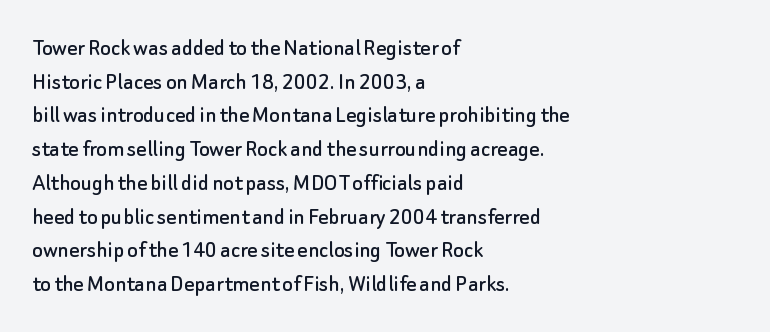
{"italic": "no", "underline": "no", "align": "left", "line_spacing": "normal", "line_spacing_ratio": 1.35, "letter_spacing": "normal", "letter_spacing_em": 0.0, "glyph_px": 25}
